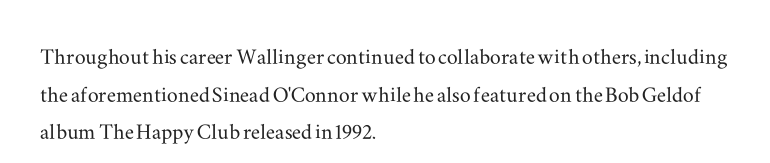
{"italic": "no", "underline": "no", "align": "left", "line_spacing": "normal", "line_spacing_ratio": 1.39, "letter_spacing": "normal", "letter_spacing_em": 0.0, "glyph_px": 27}
